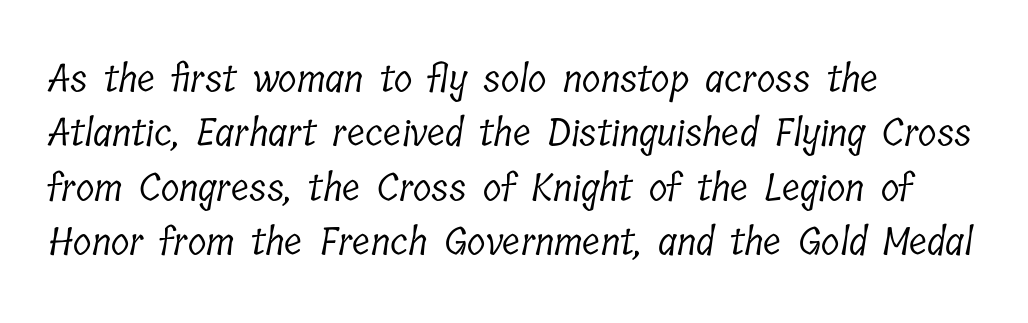
Q: Is the text bold? A: No.
Q: Is the typeface a serif or a sans-serif typeface? A: Serif.
Q: Is the text underlined? A: No.
Q: How is the paragraph aligned? A: Left-aligned.
Q: Is the spacing between letters normal or unusually wide? A: Normal.
Q: Is the spacing between lines tight, normal or loose? A: Normal.
Q: Width (condensed, normal, or wide)? A: Condensed.
Q: Stroke contrast? A: Low.
Q: x-height? A: Medium.
Q: Monospaced? A: No.
